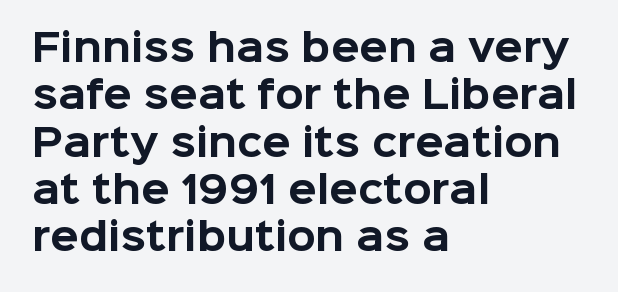
Here the glyphs are tracked normally, forming tight word shapes. The text was rendered using a sans face with plain stroke endings. Weight check: bold — yes, fully. Vertically, the passage feels balanced, rows spaced as you'd expect. Beneath every word, the page is bare.
